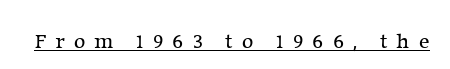
{"italic": "no", "bold": "no", "underline": "yes", "letter_spacing": "wide", "letter_spacing_em": 0.41, "glyph_px": 22}
